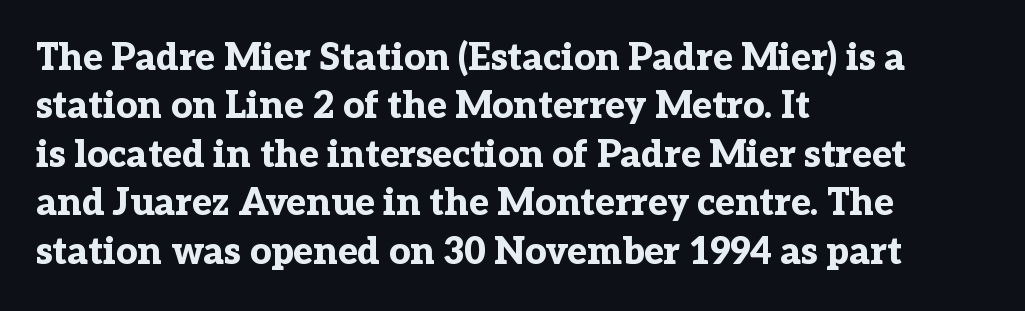
Q: Is the text bold? A: Yes.
Q: Is the text italic (slanted)? A: No, it is upright.
Q: Is the typeface a serif or a sans-serif typeface? A: Serif.
Q: Is the text underlined? A: No.
Q: How is the paragraph aligned? A: Left-aligned.
Q: Is the spacing between letters normal or unusually wide? A: Normal.
Q: Is the spacing between lines tight, normal or loose? A: Normal.
Q: Width (condensed, normal, or wide)? A: Normal.
Q: Stroke contrast? A: Low.
Q: x-height? A: Medium.
Q: Monospaced? A: No.
